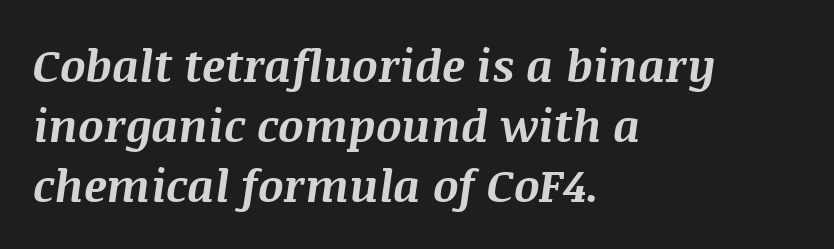
The image shows 45 px bold type, italic (leaning right); set left-aligned, normal line spacing (1.33x), normal letter spacing, not underlined; medium stroke contrast and a large x-height.
